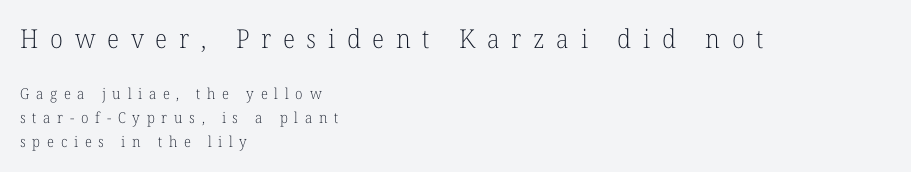
Letter spacing: wide. These glyphs show unthickened strokes, regular width or finer. Whoever set this chose a conventional vertical rhythm. Designer's note — italics off, roman on.
